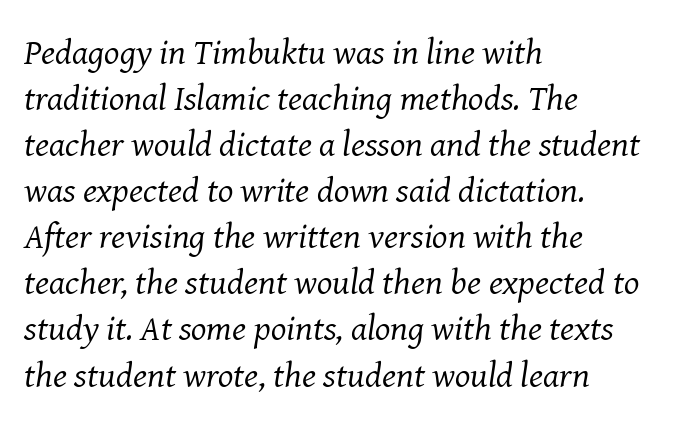
Q: Is the text bold? A: No.
Q: Is the text italic (slanted)? A: Yes, it leans right by about 8 degrees.
Q: Is the typeface a serif or a sans-serif typeface? A: Serif.
Q: Is the text underlined? A: No.
Q: How is the paragraph aligned? A: Left-aligned.
Q: Is the spacing between letters normal or unusually wide? A: Normal.
Q: Is the spacing between lines tight, normal or loose? A: Normal.
Q: Width (condensed, normal, or wide)? A: Normal.
Q: Stroke contrast? A: Medium.
Q: x-height? A: Medium.
Q: Monospaced? A: No.
